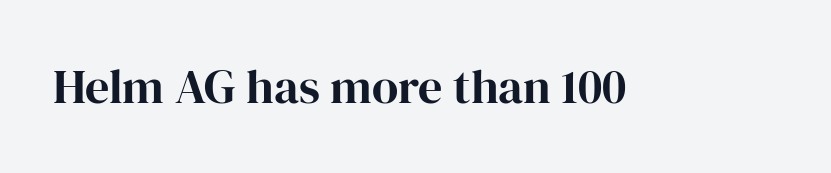
The image shows 48 px bold serif type, upright; set normal letter spacing, not underlined; high stroke contrast and a medium x-height.
